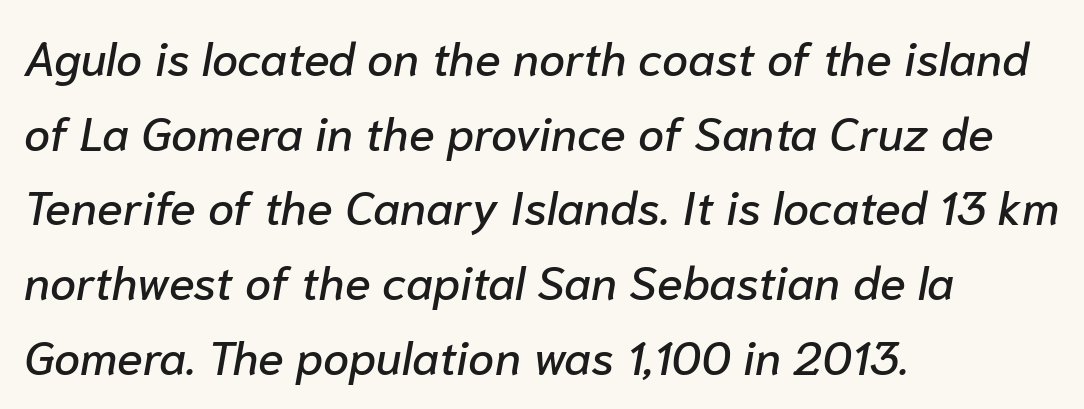
Q: Is the text italic (slanted)? A: Yes, it leans right by about 10 degrees.
Q: Is the text underlined? A: No.
Q: How is the paragraph aligned? A: Left-aligned.
Q: Is the spacing between letters normal or unusually wide? A: Normal.
Q: Is the spacing between lines tight, normal or loose? A: Normal.
Q: Width (condensed, normal, or wide)? A: Normal.
Q: Stroke contrast? A: Low.
Q: x-height? A: Medium.
Q: Monospaced? A: No.
